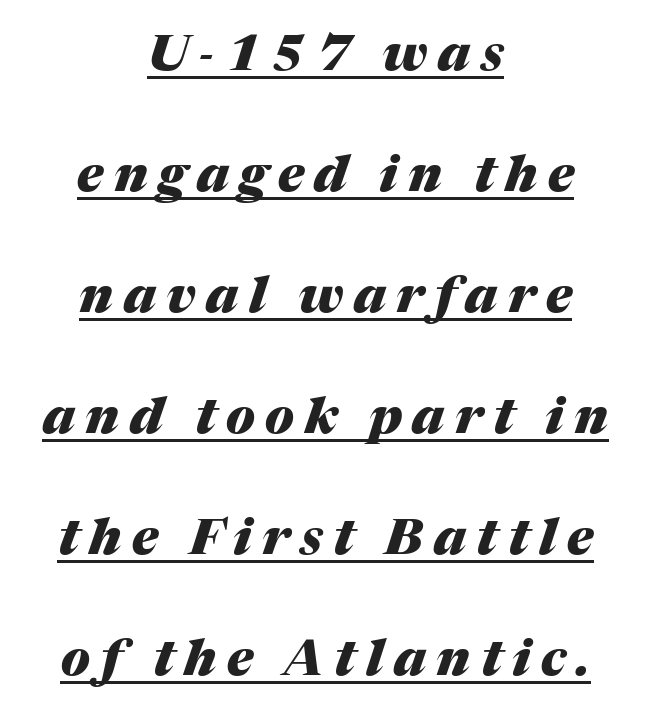
Q: Is the text bold? A: Yes.
Q: Is the text italic (slanted)? A: Yes, it leans right by about 17 degrees.
Q: Is the text underlined? A: Yes.
Q: How is the paragraph aligned? A: Centered.
Q: Is the spacing between letters normal or unusually wide? A: Unusually wide.
Q: Is the spacing between lines tight, normal or loose? A: Loose.
Q: Width (condensed, normal, or wide)? A: Normal.
Q: Stroke contrast? A: Medium.
Q: x-height? A: Medium.
Q: Monospaced? A: No.
